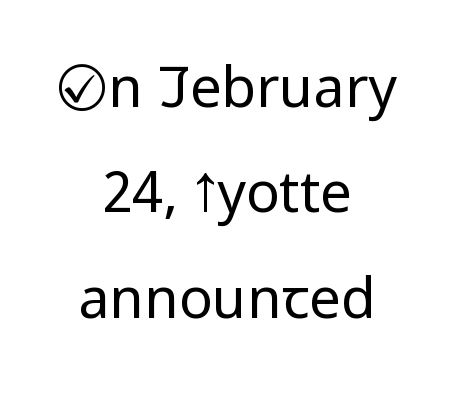
The image shows 56 px regular-weight, condensed sans-serif type, upright; set centered, line spacing 1.88x, normal letter spacing, not underlined; low stroke contrast and a large x-height.
